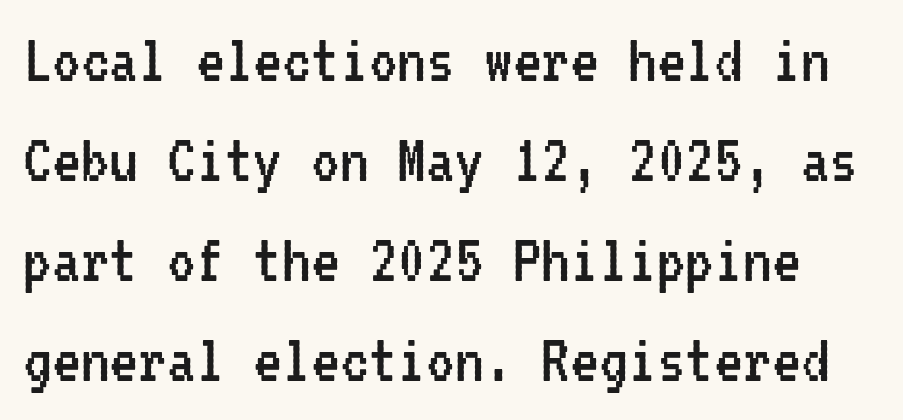
{"serif": "no", "italic": "no", "bold": "no", "weight": "regular", "width": "condensed", "stroke_contrast": "low", "x_height": "medium", "monospaced": "yes", "underline": "no", "line_spacing": "normal", "line_spacing_ratio": 1.39, "letter_spacing": "normal", "letter_spacing_em": 0.0, "glyph_px": 72}
